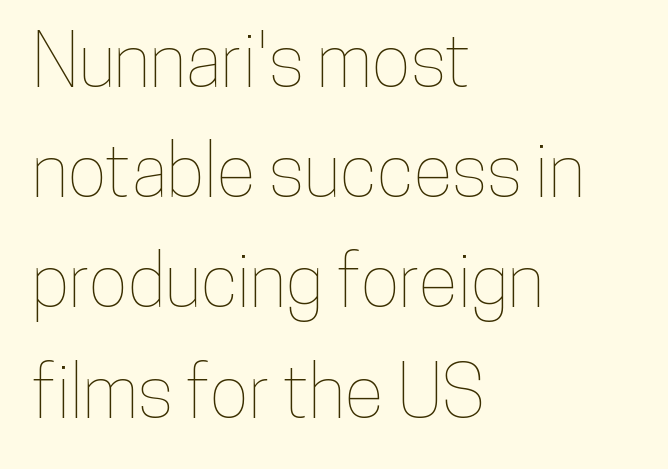
Q: Is the text italic (slanted)? A: No, it is upright.
Q: Is the text underlined? A: No.
Q: How is the paragraph aligned? A: Left-aligned.
Q: Is the spacing between letters normal or unusually wide? A: Normal.
Q: Is the spacing between lines tight, normal or loose? A: Normal.
Q: Width (condensed, normal, or wide)? A: Condensed.
Q: Stroke contrast? A: Low.
Q: x-height? A: Medium.
Q: Monospaced? A: No.
